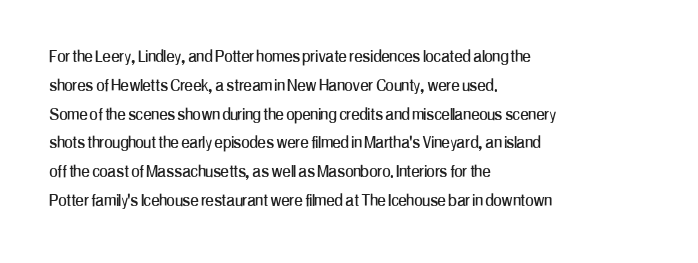
{"italic": "no", "underline": "no", "align": "left", "line_spacing": "normal", "line_spacing_ratio": 1.44, "letter_spacing": "normal", "letter_spacing_em": 0.0, "glyph_px": 20}
